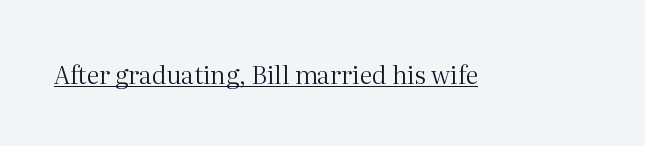
{"italic": "no", "bold": "no", "underline": "yes", "letter_spacing": "normal", "letter_spacing_em": 0.0, "glyph_px": 25}
